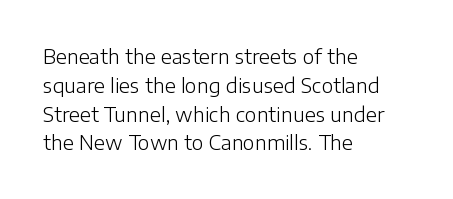
The image shows 20 px text type, upright; set left-aligned, normal line spacing (1.44x), normal letter spacing, not underlined.
